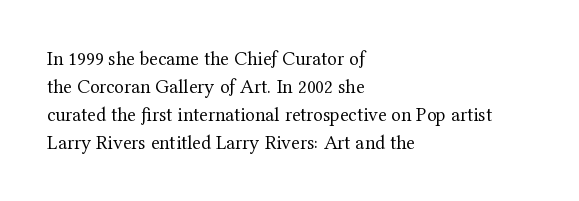
{"italic": "no", "bold": "no", "underline": "no", "align": "left", "line_spacing": "normal", "line_spacing_ratio": 1.4, "letter_spacing": "normal", "letter_spacing_em": 0.0, "glyph_px": 20}
